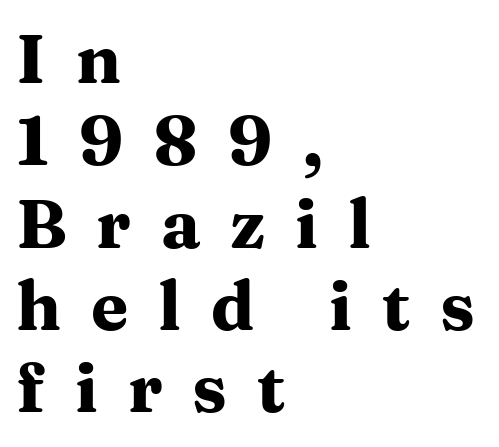
{"serif": "yes", "italic": "no", "bold": "yes", "weight": "heavy", "width": "wide", "stroke_contrast": "medium", "x_height": "medium", "monospaced": "no", "underline": "no", "align": "left", "line_spacing_ratio": 1.21, "letter_spacing": "wide", "letter_spacing_em": 0.44, "glyph_px": 68}
